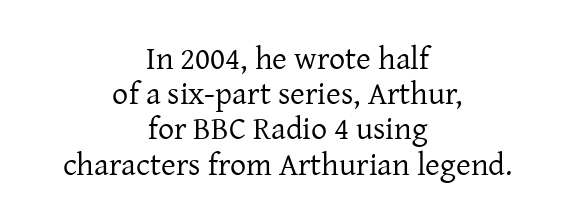
{"serif": "yes", "italic": "no", "bold": "no", "weight": "regular", "width": "normal", "stroke_contrast": "low", "x_height": "medium", "monospaced": "no", "underline": "no", "align": "center", "line_spacing": "tight", "line_spacing_ratio": 1.1, "letter_spacing": "normal", "letter_spacing_em": 0.0, "glyph_px": 32}
